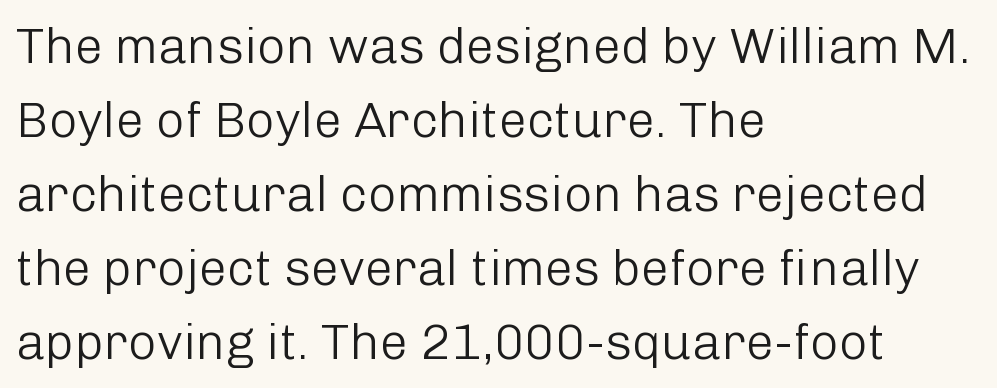
Quick note: underline off. These lines stack with their left ends in a neat column. Regarding serifs, this sample does without them. Proportional: the letters do not fall into vertical columns. Compared with typical paragraphs, the rows here are spaced about the same.
